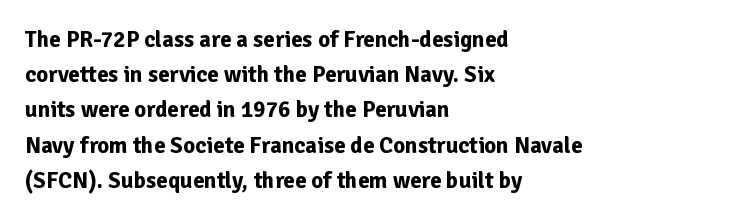
{"italic": "no", "bold": "yes", "underline": "no", "align": "left", "line_spacing": "normal", "line_spacing_ratio": 1.53, "letter_spacing": "normal", "letter_spacing_em": 0.0, "glyph_px": 23}
